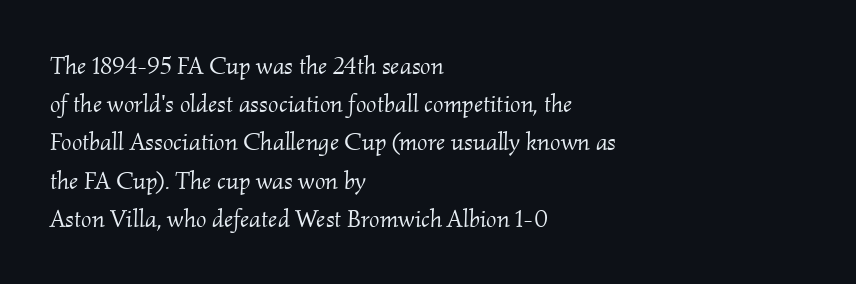
Is the type slanted? Yes — the strokes lean at a clear angle. Every row of glyphs begins at an identical x-position on the left. The cut favours lightness, reaching ordinary text weight at its darkest. The baseline area is clear. The rendering keeps characters at their native spacing. The block of text has a typical density, with ordinary space between rows.
